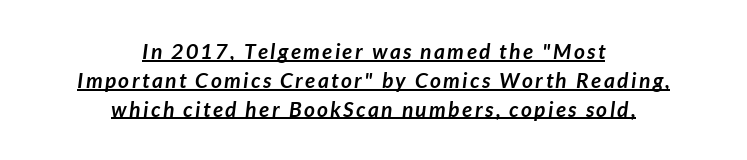
The image shows 21 px bold type, italic (leaning right); set centered, normal line spacing (1.37x), underlined.
